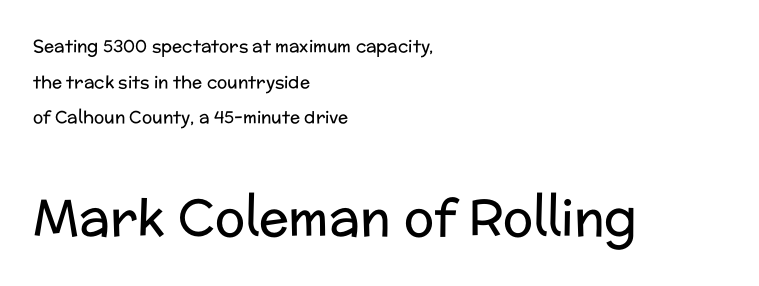
Q: Is the text bold? A: No.
Q: Is the text italic (slanted)? A: No, it is upright.
Q: Is the typeface a serif or a sans-serif typeface? A: Sans-serif.
Q: Is the text underlined? A: No.
Q: How is the paragraph aligned? A: Left-aligned.
Q: Is the spacing between letters normal or unusually wide? A: Normal.
Q: Is the spacing between lines tight, normal or loose? A: Loose.
Q: Which block of text is set in a larger size, the first (top) or the second (bottom)? A: The second (bottom) one.
Q: Width (condensed, normal, or wide)? A: Normal.
Q: Stroke contrast? A: Low.
Q: x-height? A: Medium.
Q: Monospaced? A: No.
